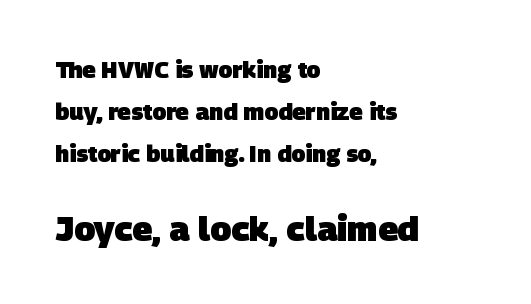
Looks like regular typesetting: each glyph gets only the width it needs. On the weight axis this lands at bold, roughly 700. The lower block of text is set noticeably larger than the block above it. The characters display no serif detailing; their extremities are plain.
